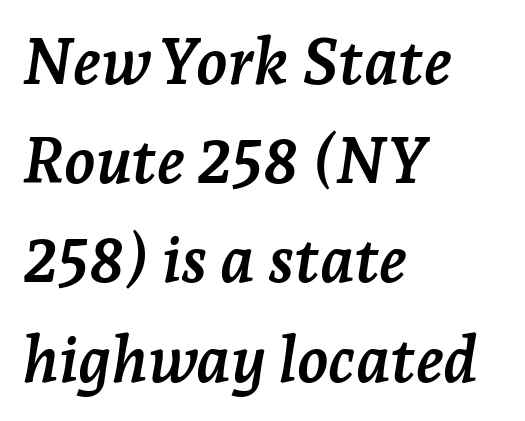
{"serif": "yes", "italic": "yes", "lean": "right", "slant_degrees": 7, "bold": "yes", "weight": "semibold", "width": "normal", "stroke_contrast": "low", "x_height": "medium", "monospaced": "no", "underline": "no", "align": "left", "line_spacing": "normal", "line_spacing_ratio": 1.55, "letter_spacing": "normal", "letter_spacing_em": 0.0, "glyph_px": 64}
